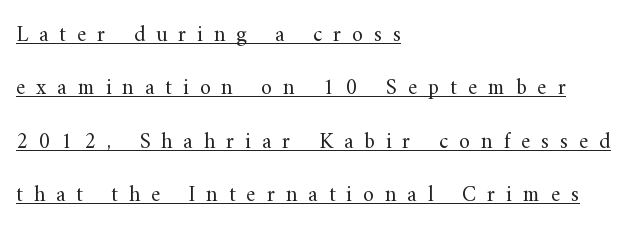
Q: Is the text bold? A: No.
Q: Is the text italic (slanted)? A: No, it is upright.
Q: Is the text underlined? A: Yes.
Q: How is the paragraph aligned? A: Left-aligned.
Q: Is the spacing between letters normal or unusually wide? A: Unusually wide.
Q: Is the spacing between lines tight, normal or loose? A: Loose.
